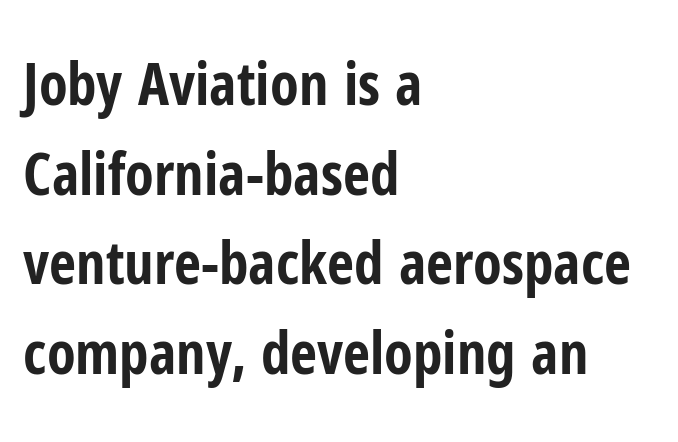
The image shows 59 px bold, condensed sans-serif type, upright; set left-aligned, normal line spacing (1.52x), normal letter spacing, not underlined; low stroke contrast and a medium x-height.
